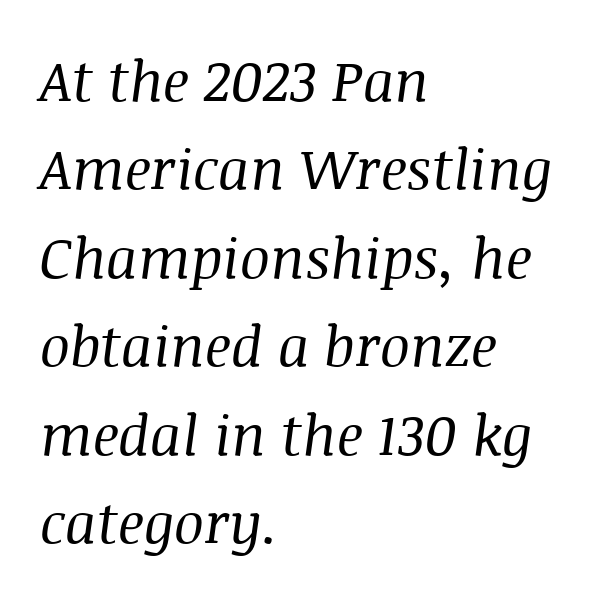
The image shows 56 px regular-weight serif type, italic (leaning right); set left-aligned, normal line spacing (1.58x), normal letter spacing, not underlined; medium stroke contrast and a large x-height.
